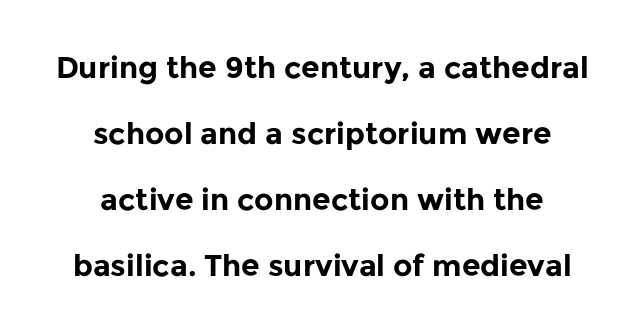
{"serif": "no", "italic": "no", "bold": "yes", "weight": "bold", "width": "normal", "stroke_contrast": "low", "x_height": "medium", "monospaced": "no", "underline": "no", "align": "center", "line_spacing": "loose", "line_spacing_ratio": 2.2, "letter_spacing": "normal", "letter_spacing_em": 0.0, "glyph_px": 30}
